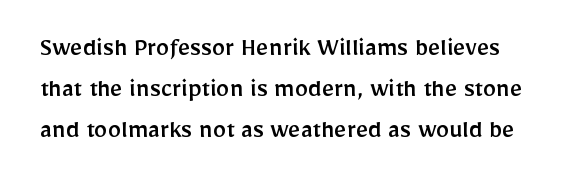
The rendering keeps characters at their native spacing. The lines sit at an ordinary, default distance from one another. The space directly below the letters is spotless. The typography opts for an upright posture over an oblique one.
